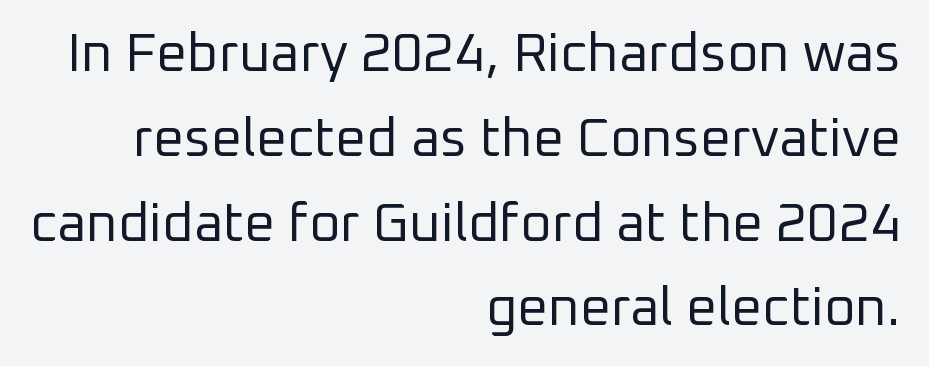
Q: Is the text bold? A: No.
Q: Is the text italic (slanted)? A: No, it is upright.
Q: Is the typeface a serif or a sans-serif typeface? A: Sans-serif.
Q: Is the text underlined? A: No.
Q: How is the paragraph aligned? A: Right-aligned.
Q: Is the spacing between letters normal or unusually wide? A: Normal.
Q: Is the spacing between lines tight, normal or loose? A: Normal.
Q: Width (condensed, normal, or wide)? A: Normal.
Q: Stroke contrast? A: Low.
Q: x-height? A: Medium.
Q: Monospaced? A: No.
